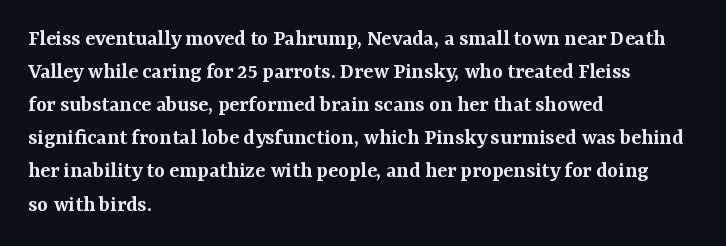
{"italic": "no", "bold": "semi", "underline": "no", "align": "left", "line_spacing": "normal", "line_spacing_ratio": 1.44, "letter_spacing": "normal", "letter_spacing_em": 0.0, "glyph_px": 23}
